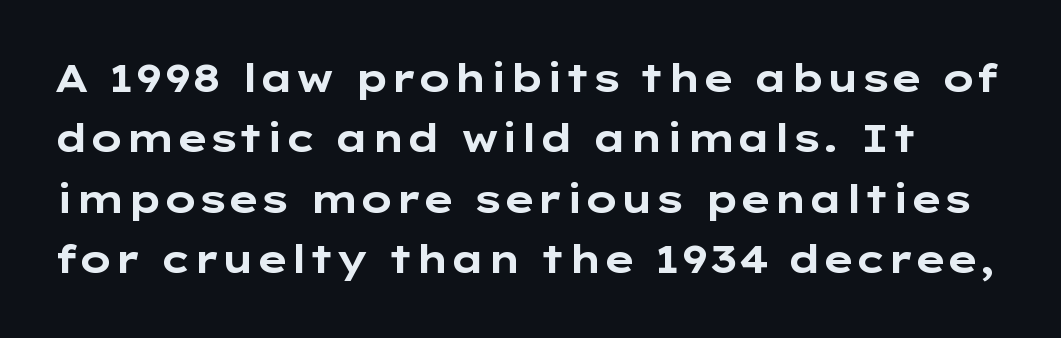
What weight is shown? A full bold with thick strokes. Summary of vertical rhythm: regular, with standard interline spacing. Characters remain perfectly vertical along every line. Observe the ordinary spacing: letters are neighbours, not strangers.
